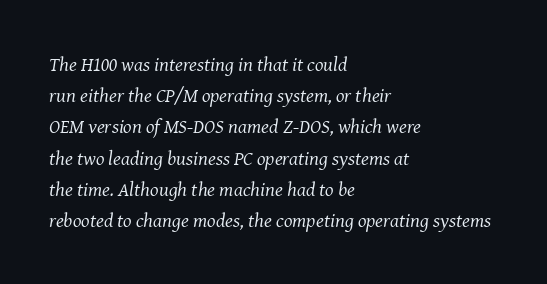
{"italic": "yes", "lean": "right", "slant_degrees": 8, "bold": "no", "underline": "no", "align": "left", "line_spacing": "normal", "line_spacing_ratio": 1.56, "letter_spacing": "normal", "letter_spacing_em": 0.0, "glyph_px": 20}
